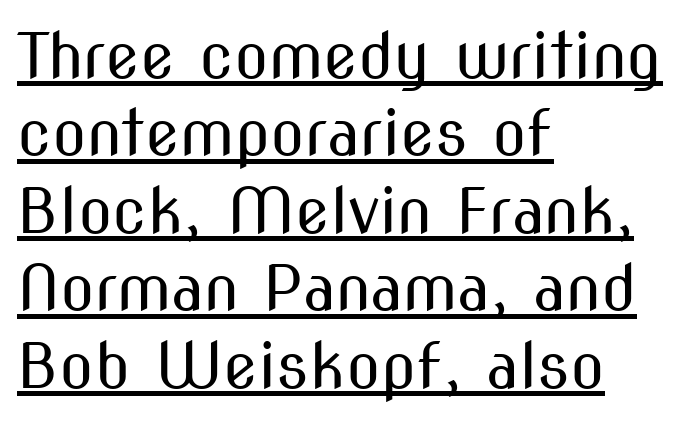
The image shows 63 px regular-weight, condensed sans-serif type, upright; set left-aligned, line spacing 1.23x, normal letter spacing, underlined; medium stroke contrast and a medium x-height.
